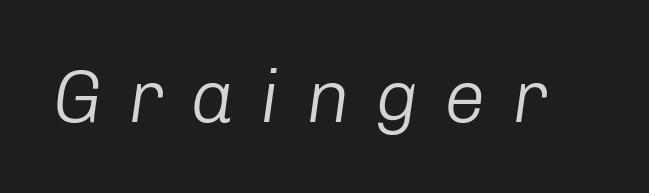
{"italic": "yes", "lean": "right", "slant_degrees": 8, "bold": "no", "weight": "light", "width": "normal", "stroke_contrast": "low", "x_height": "medium", "monospaced": "no", "underline": "no", "letter_spacing": "wide", "letter_spacing_em": 0.35, "glyph_px": 74}
